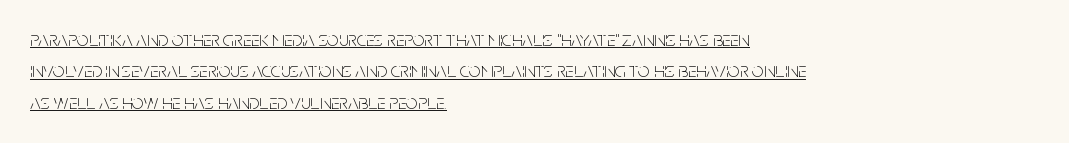
{"italic": "no", "bold": "no", "underline": "yes", "align": "left", "line_spacing": "normal", "line_spacing_ratio": 1.5, "letter_spacing": "normal", "letter_spacing_em": 0.0, "glyph_px": 21}
